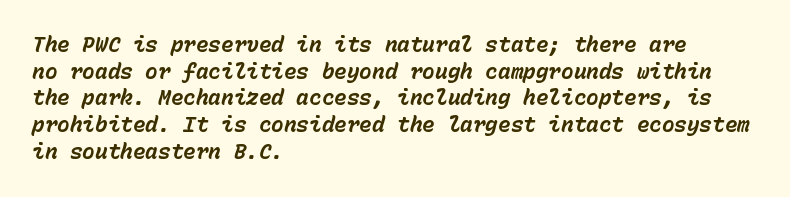
{"italic": "yes", "lean": "right", "slant_degrees": 15, "bold": "yes", "underline": "no", "align": "left", "line_spacing": "normal", "line_spacing_ratio": 1.27, "letter_spacing": "normal", "letter_spacing_em": 0.0, "glyph_px": 21}
